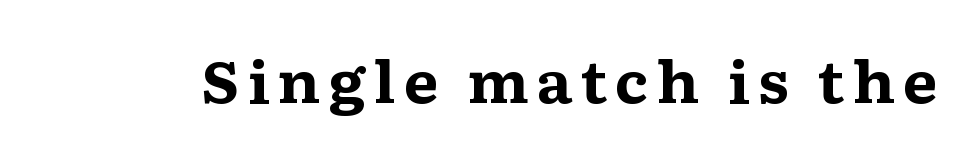
Bold? Absolutely — the strokes are thick and heavy. A clean baseline with only descenders dipping below it. Letterform terminals end in serifs throughout the passage. Quick note: not italic, upright. Note the varied advance widths — an 'i' is clearly narrower than an 'm'.
